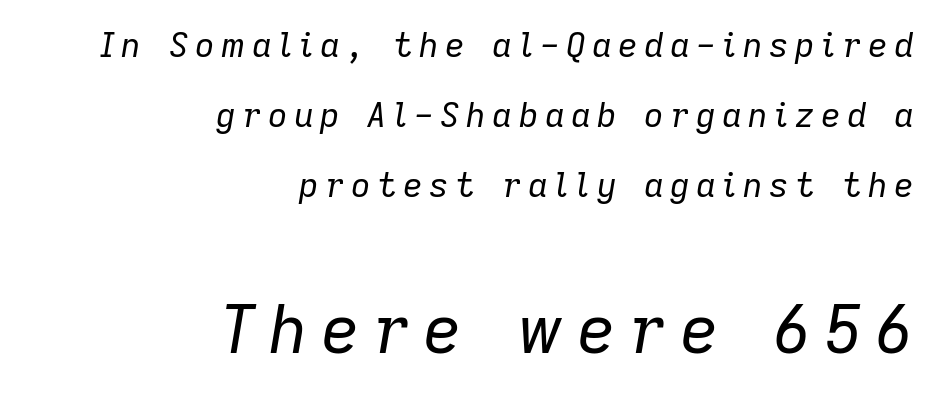
The image shows 67 px regular-weight type, italic (leaning right); set right-aligned, loose line spacing (2.06x), not underlined; the second (bottom) block is 1.97x larger; low stroke contrast and a medium x-height.
